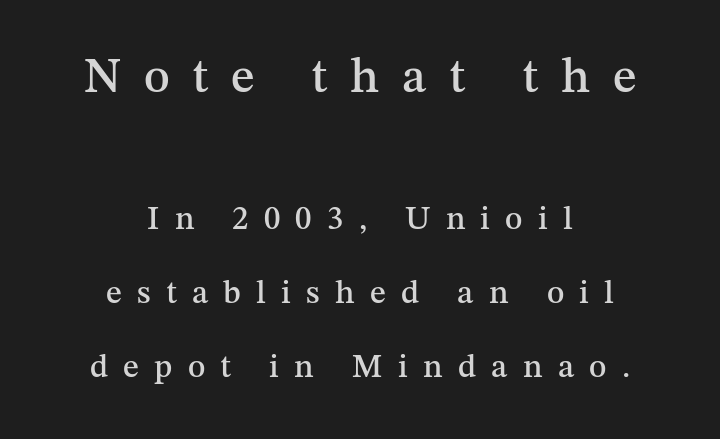
{"serif": "yes", "italic": "no", "width": "normal", "stroke_contrast": "medium", "x_height": "medium", "monospaced": "no", "underline": "no", "align": "center", "line_spacing": "loose", "line_spacing_ratio": 2.24, "letter_spacing": "wide", "letter_spacing_em": 0.46, "larger_block": "first", "size_ratio": 1.48, "glyph_px": 49}
